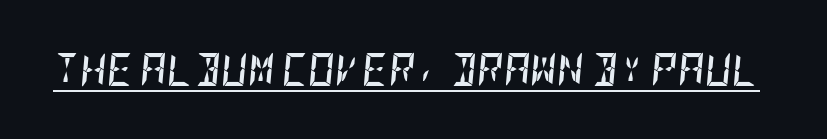
{"italic": "yes", "lean": "right", "slant_degrees": 5, "bold": "yes", "weight": "semibold", "width": "condensed", "stroke_contrast": "low", "x_height": "large", "underline": "yes", "letter_spacing": "normal", "letter_spacing_em": 0.0, "glyph_px": 33}
